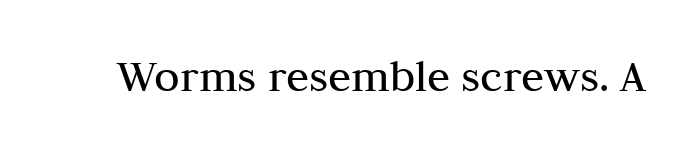
Q: Is the text bold? A: No.
Q: Is the text italic (slanted)? A: No, it is upright.
Q: Is the typeface a serif or a sans-serif typeface? A: Serif.
Q: Is the text underlined? A: No.
Q: Is the spacing between letters normal or unusually wide? A: Normal.
Q: Width (condensed, normal, or wide)? A: Normal.
Q: Stroke contrast? A: Medium.
Q: x-height? A: Medium.
Q: Monospaced? A: No.
